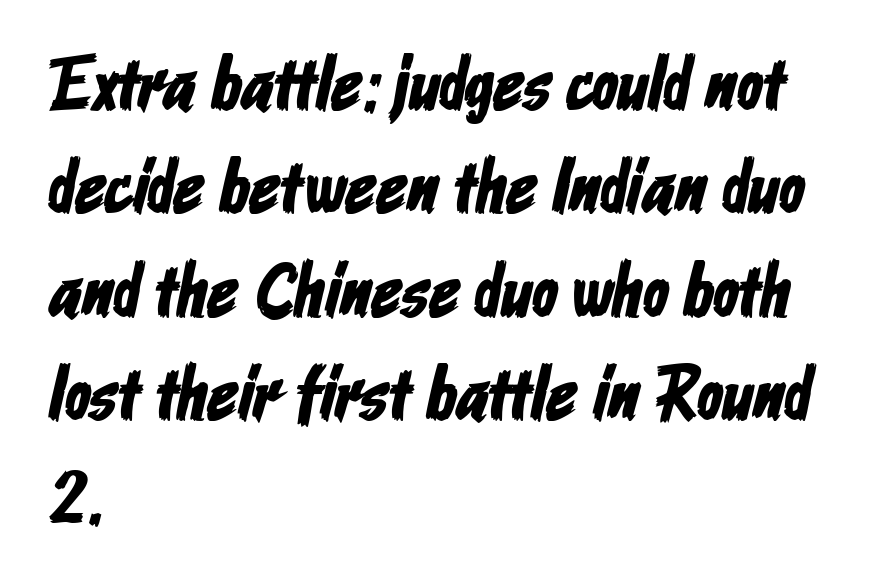
Look at the bottom of the vertical strokes: they stop flat, with no serifs. Does extra space separate the letters? No, they use regular spacing. The rows are spaced the way most documents space them. Unmarked baselines from the first word to the last. These lines are rendered in a variable-pitch font.
